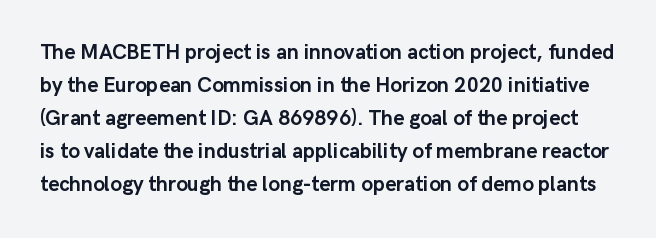
{"italic": "no", "bold": "yes", "underline": "no", "line_spacing": "normal", "line_spacing_ratio": 1.57, "letter_spacing": "normal", "letter_spacing_em": 0.0, "glyph_px": 21}
